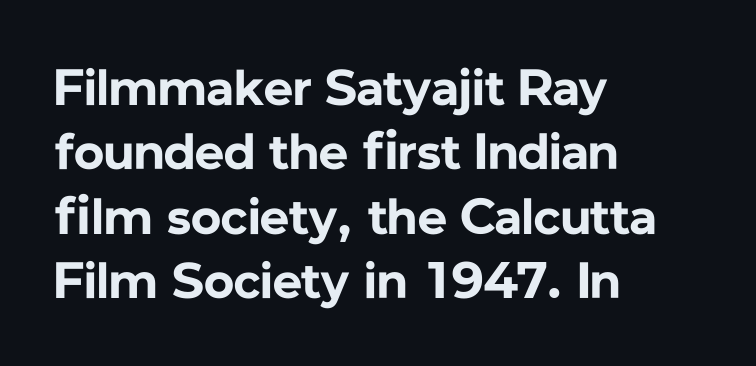
The image shows 51 px bold sans-serif type, upright; set left-aligned, normal line spacing (1.26x), normal letter spacing, not underlined; low stroke contrast and a medium x-height.
